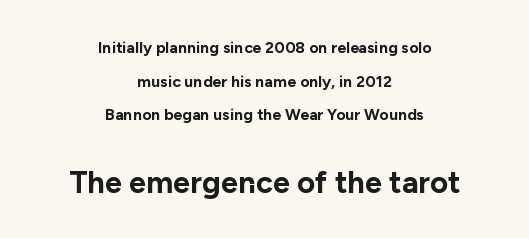
Descender tails drop into unmarked territory. Think of a printed novel: that variable character pitch is what you see here. Is the type bold? Yes — the strokes are clearly thick and heavy. Does the bottom block carry the larger type? Yes, it does. The gaps between neighbouring characters are ordinary and unremarkable. Summary of vertical rhythm: relaxed, with wide interline spacing.
